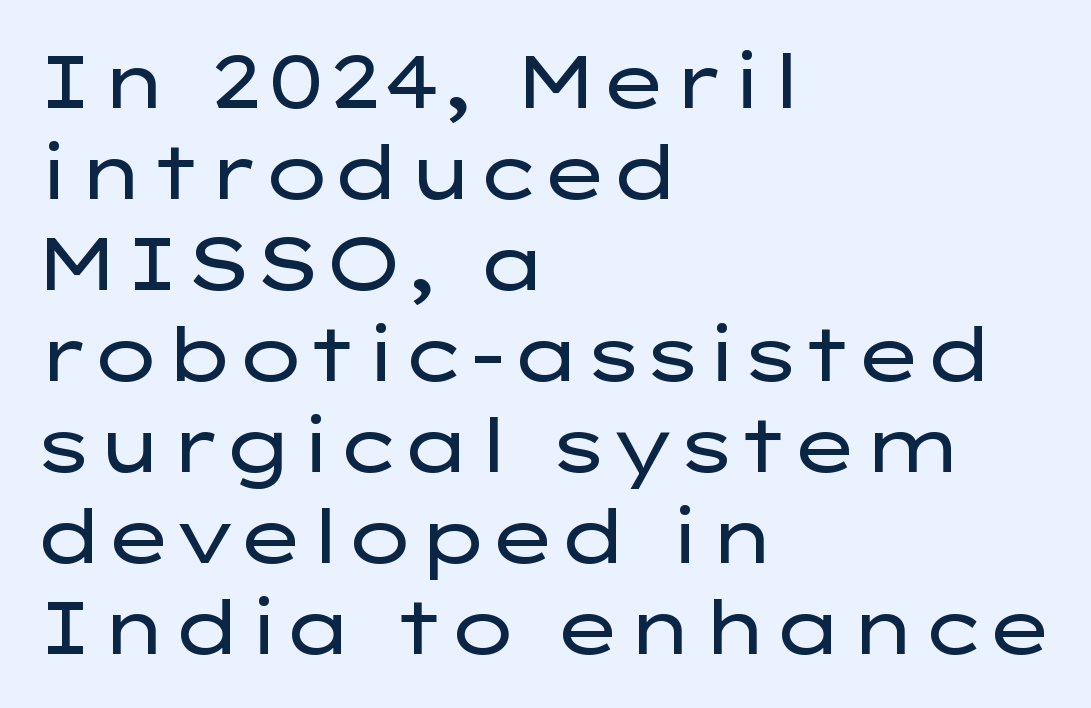
The face used here is proportionally spaced, like ordinary book or web type. Line starts are locked; line ends wander. To sum up the face: it is a sans, with no serifs. Bold? No — there's no thickening of the strokes. In terms of posture, this sample is upright.
